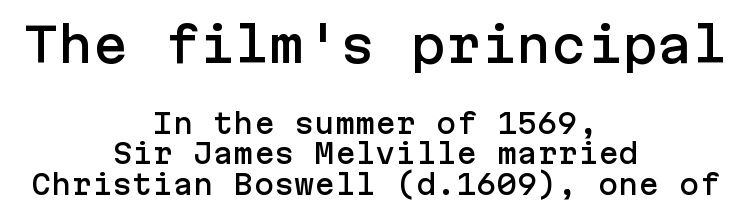
{"serif": "no", "italic": "no", "width": "normal", "stroke_contrast": "low", "x_height": "medium", "underline": "no", "align": "center", "line_spacing": "tight", "line_spacing_ratio": 1.13, "letter_spacing": "normal", "letter_spacing_em": 0.0, "larger_block": "first", "size_ratio": 1.74, "glyph_px": 47}
